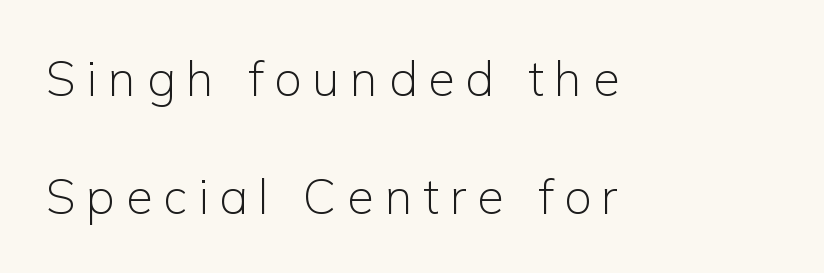
The image shows 49 px light sans-serif type, upright; set left-aligned, loose line spacing (2.4x), unusually wide letter spacing (+0.22 em), not underlined; low stroke contrast and a medium x-height.
